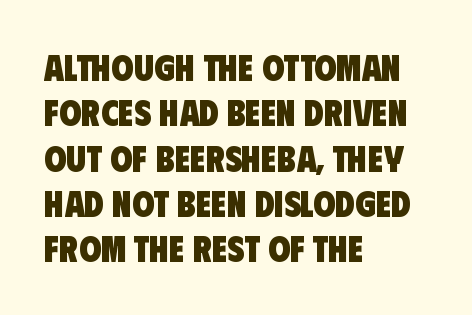
The image shows 36 px heavy, condensed sans-serif type; set left-aligned, normal line spacing (1.26x), normal letter spacing, not underlined; low stroke contrast and a large x-height.
